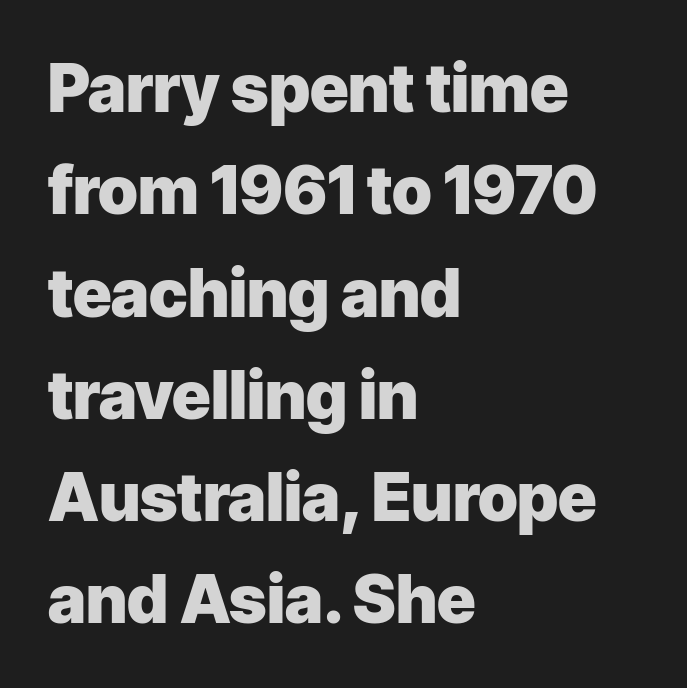
The typography opts for an upright posture over an oblique one. Bare-footed words on every line. The rendering anchors every line to the left-hand side. A typesetter would label this face a sans.
